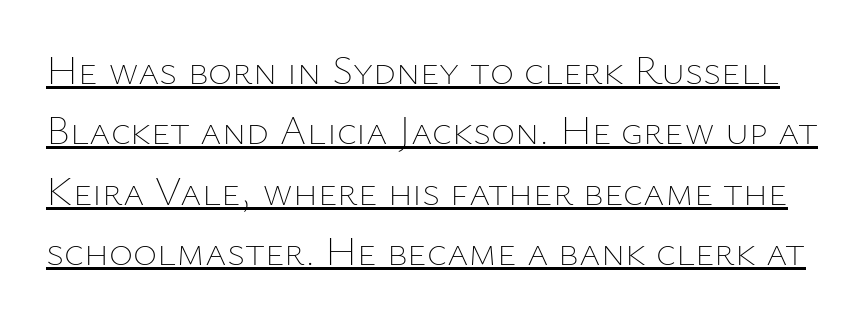
Q: Is the text bold? A: No.
Q: Is the text italic (slanted)? A: No, it is upright.
Q: Is the text underlined? A: Yes.
Q: Is the spacing between letters normal or unusually wide? A: Normal.
Q: Is the spacing between lines tight, normal or loose? A: Normal.
Q: Width (condensed, normal, or wide)? A: Normal.
Q: Stroke contrast? A: Low.
Q: x-height? A: Medium.
Q: Monospaced? A: No.
